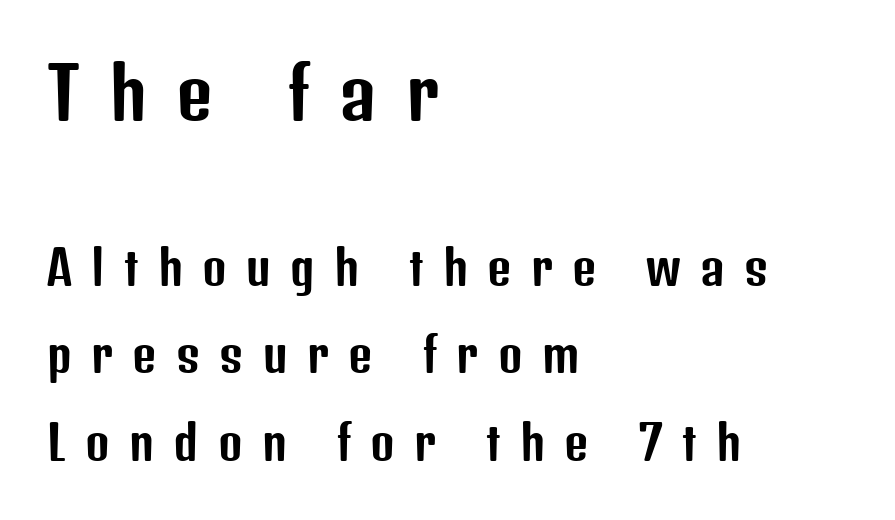
Varying glyph widths throughout — classic text-font behaviour. It's the straight-up-and-down kind of type. The line texture is sparse and dotted thanks to wide tracking. Type size steps down from the first block to the second.
